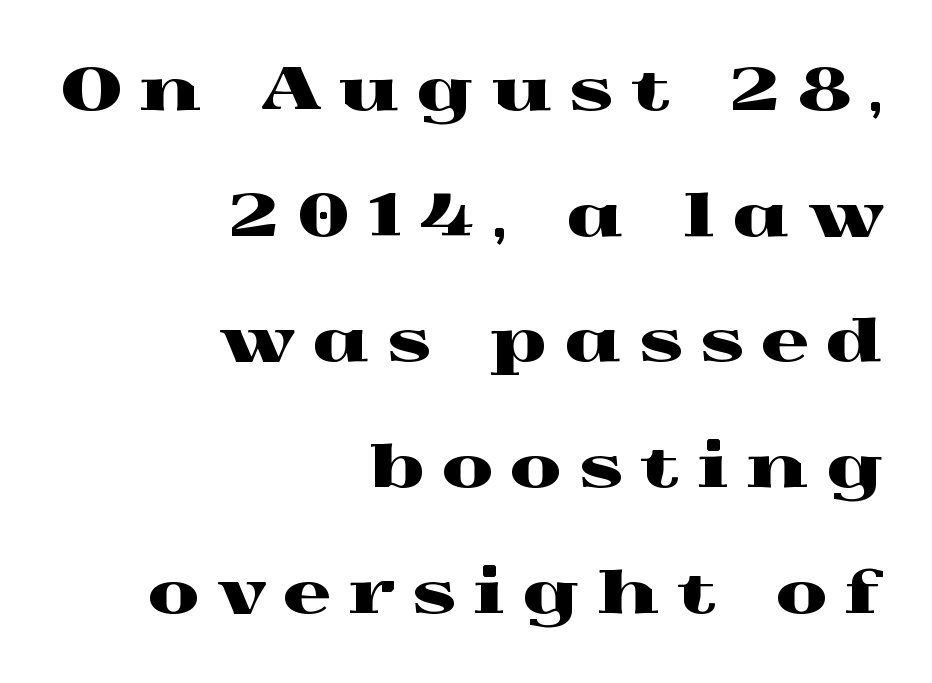
The image shows 59 px wide serif type, upright; set right-aligned, loose line spacing (2.13x), unusually wide letter spacing (+0.31 em), not underlined; a medium x-height.
